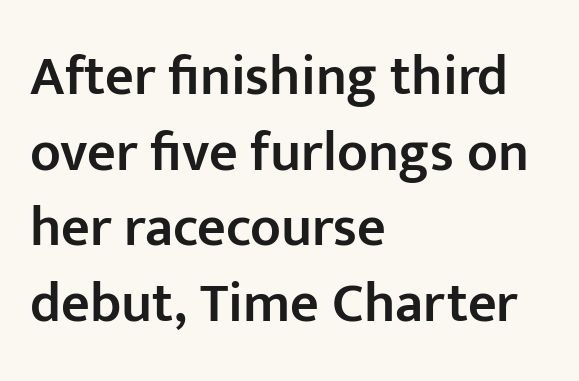
{"serif": "no", "italic": "no", "bold": "semi", "weight": "semibold", "width": "normal", "stroke_contrast": "low", "x_height": "medium", "monospaced": "no", "underline": "no", "align": "left", "line_spacing": "normal", "line_spacing_ratio": 1.35, "letter_spacing": "normal", "letter_spacing_em": 0.0, "glyph_px": 56}
